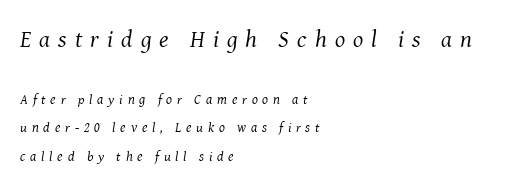
Q: Is the text bold? A: No.
Q: Is the text italic (slanted)? A: Yes, it leans right by about 8 degrees.
Q: Is the text underlined? A: No.
Q: How is the paragraph aligned? A: Left-aligned.
Q: Is the spacing between letters normal or unusually wide? A: Unusually wide.
Q: Is the spacing between lines tight, normal or loose? A: Loose.
Q: Which block of text is set in a larger size, the first (top) or the second (bottom)? A: The first (top) one.
